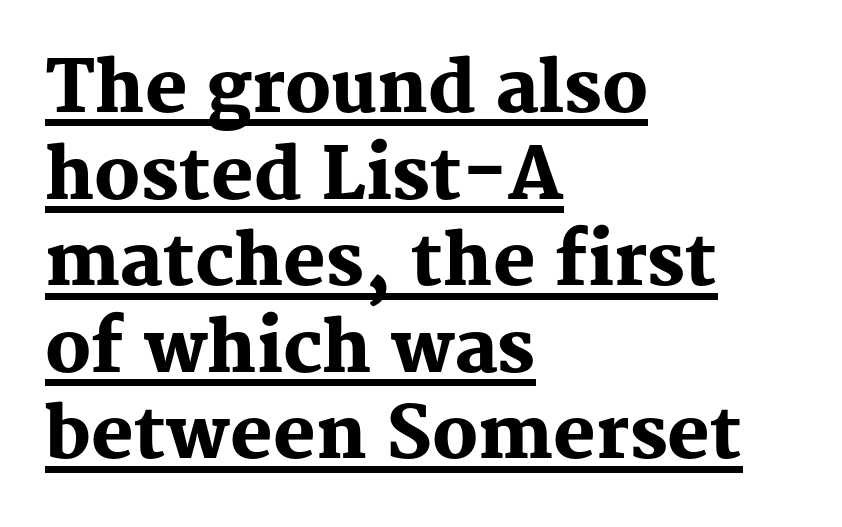
Q: Is the text bold? A: Yes.
Q: Is the text italic (slanted)? A: No, it is upright.
Q: Is the typeface a serif or a sans-serif typeface? A: Serif.
Q: Is the text underlined? A: Yes.
Q: How is the paragraph aligned? A: Left-aligned.
Q: Is the spacing between letters normal or unusually wide? A: Normal.
Q: Width (condensed, normal, or wide)? A: Normal.
Q: Stroke contrast? A: Medium.
Q: x-height? A: Medium.
Q: Monospaced? A: No.
